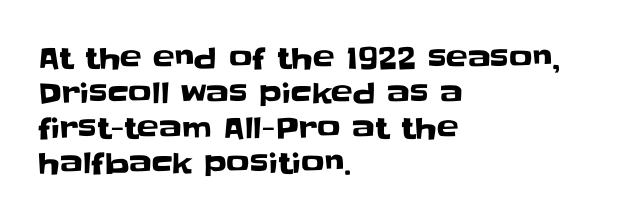
{"serif": "no", "italic": "no", "width": "normal", "stroke_contrast": "low", "x_height": "large", "monospaced": "no", "underline": "no", "align": "left", "line_spacing_ratio": 1.21, "letter_spacing": "normal", "letter_spacing_em": 0.0, "glyph_px": 29}
